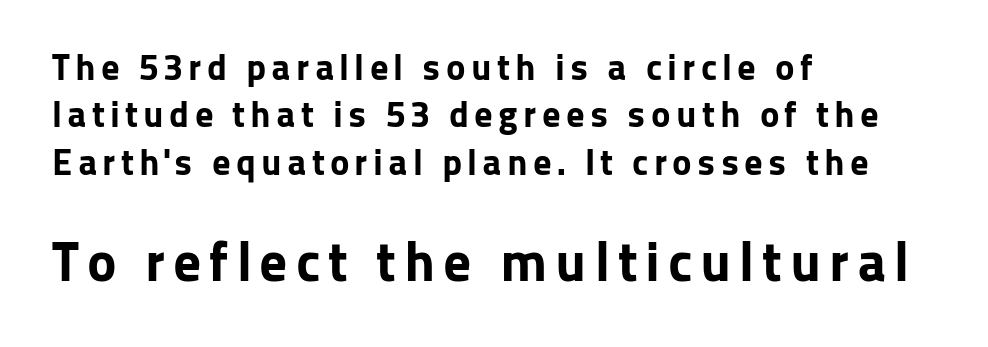
Q: Is the text bold? A: Yes.
Q: Is the text italic (slanted)? A: No, it is upright.
Q: Is the typeface a serif or a sans-serif typeface? A: Sans-serif.
Q: Is the text underlined? A: No.
Q: How is the paragraph aligned? A: Left-aligned.
Q: Is the spacing between lines tight, normal or loose? A: Normal.
Q: Which block of text is set in a larger size, the first (top) or the second (bottom)? A: The second (bottom) one.
Q: Width (condensed, normal, or wide)? A: Normal.
Q: Stroke contrast? A: Low.
Q: x-height? A: Medium.
Q: Monospaced? A: No.
